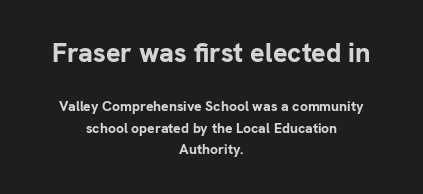
The image shows 27 px bold type, upright; set centered, normal line spacing (1.51x), normal letter spacing, not underlined; the first (top) block is 1.93x larger.
